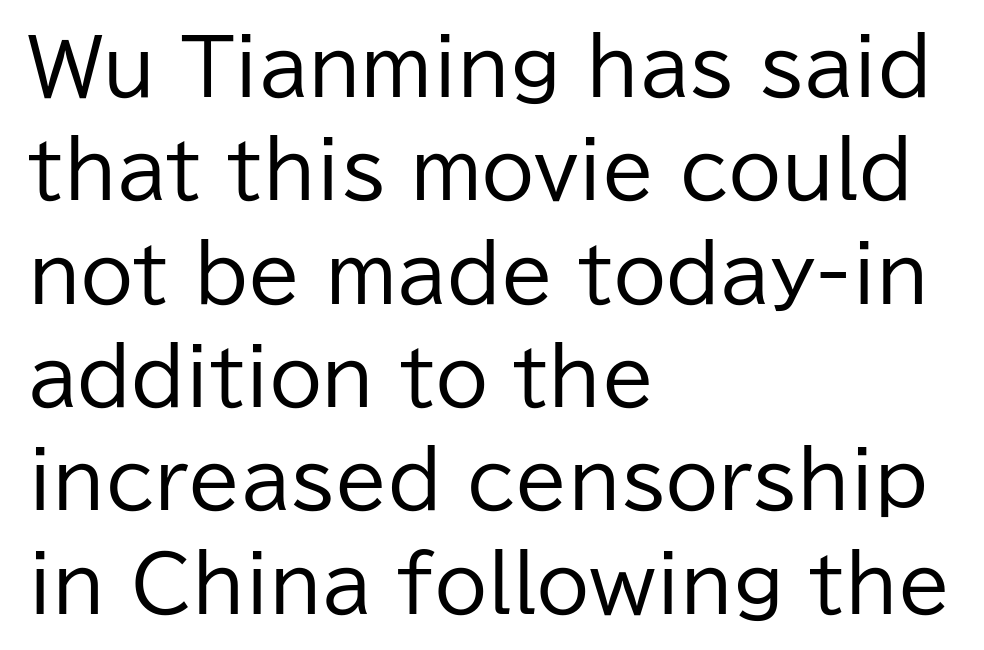
{"serif": "no", "italic": "no", "bold": "no", "weight": "regular", "width": "normal", "stroke_contrast": "low", "x_height": "medium", "monospaced": "no", "underline": "no", "align": "left", "line_spacing": "normal", "line_spacing_ratio": 1.36, "letter_spacing": "normal", "letter_spacing_em": 0.0, "glyph_px": 76}
